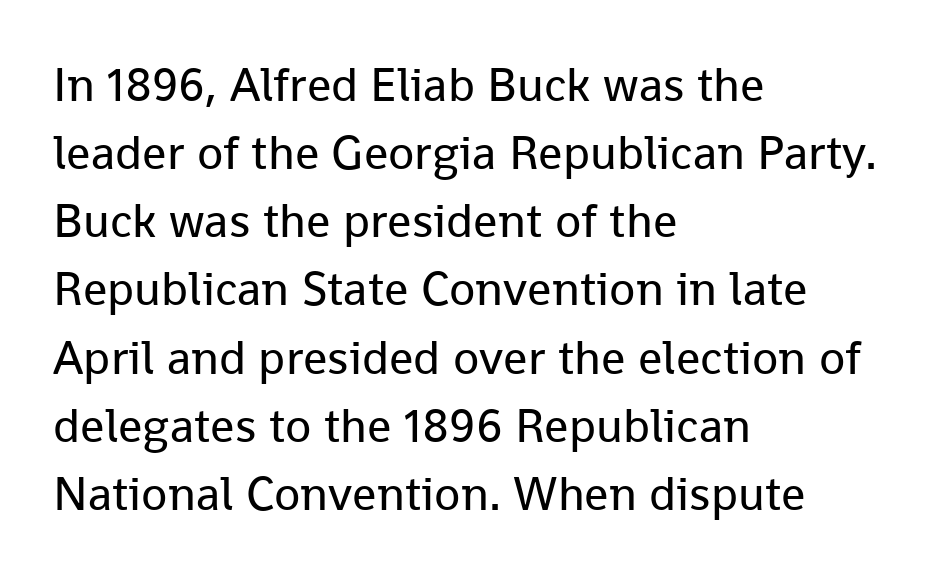
Looks like regular typesetting: each glyph gets only the width it needs. The designer left line spacing at the default. This sample uses a sans-serif face. Letter spacing: default.
